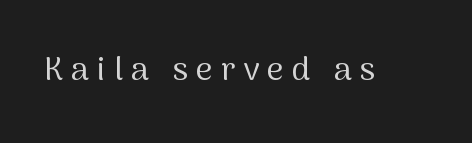
The image shows 33 px regular-weight sans-serif type, upright; set unusually wide letter spacing (+0.24 em), not underlined; medium stroke contrast and a medium x-height.
